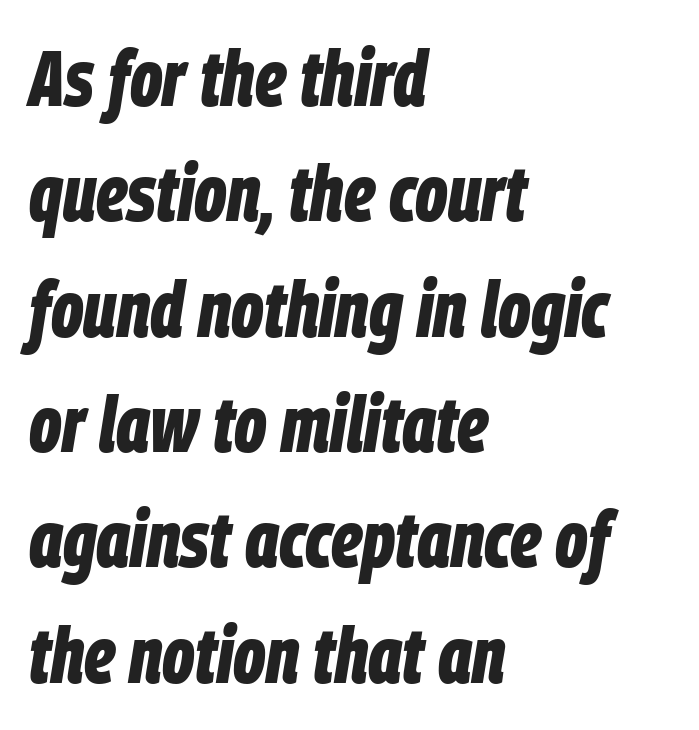
Q: Is the text bold? A: Yes.
Q: Is the text italic (slanted)? A: Yes, it leans right by about 9 degrees.
Q: Is the text underlined? A: No.
Q: How is the paragraph aligned? A: Left-aligned.
Q: Is the spacing between letters normal or unusually wide? A: Normal.
Q: Is the spacing between lines tight, normal or loose? A: Normal.
Q: Width (condensed, normal, or wide)? A: Condensed.
Q: Stroke contrast? A: Low.
Q: x-height? A: Large.
Q: Monospaced? A: No.
